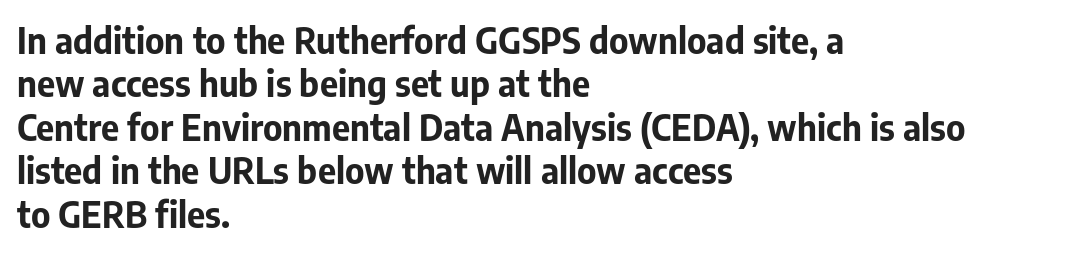
{"serif": "no", "italic": "no", "bold": "yes", "weight": "bold", "width": "normal", "stroke_contrast": "low", "x_height": "medium", "monospaced": "no", "underline": "no", "align": "left", "line_spacing_ratio": 1.24, "letter_spacing": "normal", "letter_spacing_em": 0.0, "glyph_px": 35}
